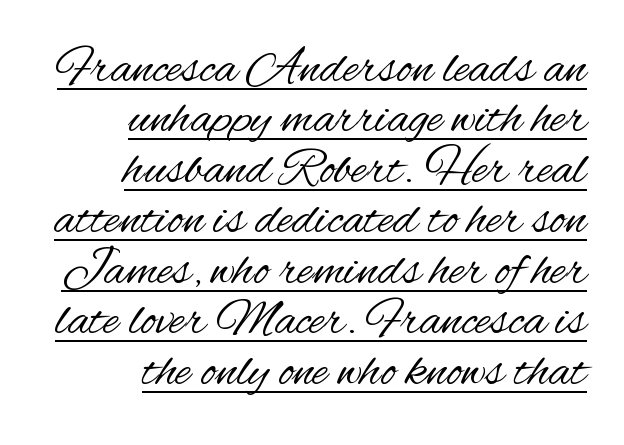
Glance below the letters and you will spot a drawn line. If you measured baseline to baseline, you'd find a short distance. The glyphs in this specimen are sans serif.
